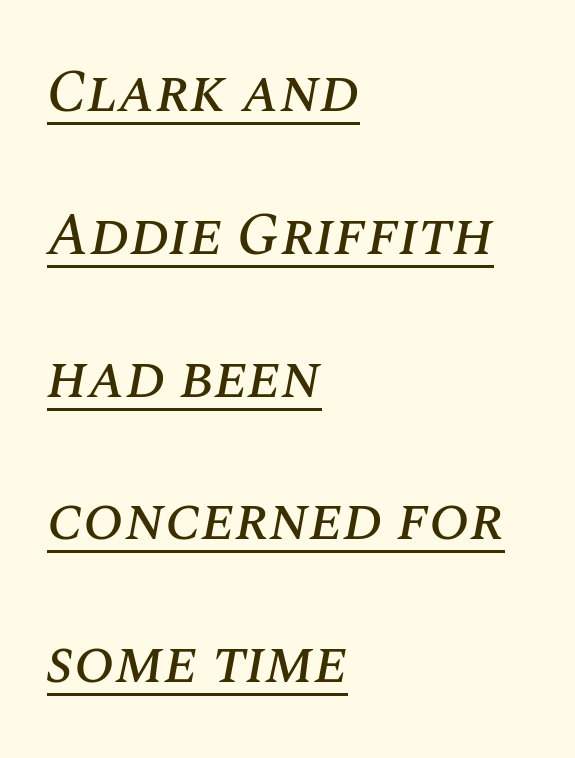
Here the glyphs are tracked normally, forming tight word shapes. It's the slanting kind of type. Spacing verdict: proportional, widths tailored to each character. A baseline rule has been typeset under these characters.
